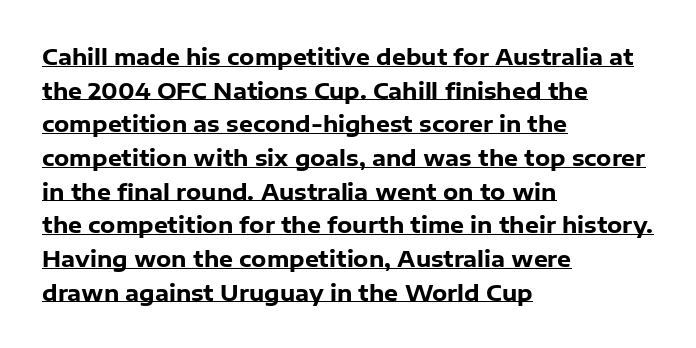
The image shows 22 px bold type, upright; set left-aligned, normal line spacing (1.53x), normal letter spacing, underlined.
